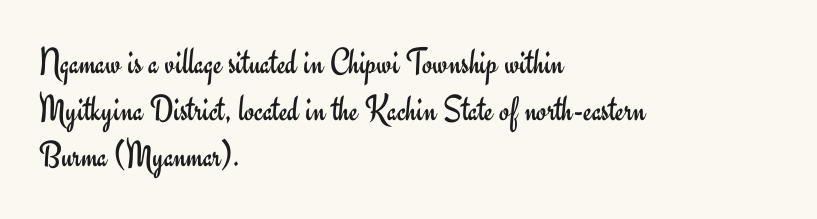
{"serif": "no", "bold": "no", "weight": "regular", "width": "normal", "stroke_contrast": "low", "x_height": "small", "monospaced": "no", "underline": "no", "align": "left", "line_spacing": "normal", "line_spacing_ratio": 1.26, "letter_spacing": "normal", "letter_spacing_em": 0.0, "glyph_px": 37}
